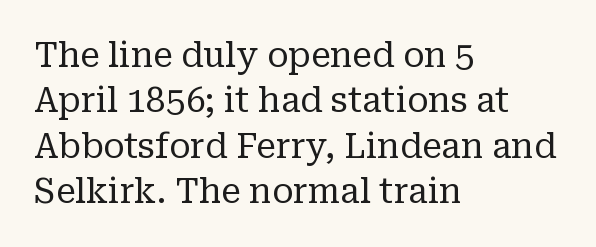
{"serif": "yes", "italic": "no", "bold": "no", "weight": "regular", "width": "normal", "stroke_contrast": "low", "x_height": "medium", "monospaced": "no", "underline": "no", "align": "left", "line_spacing": "normal", "line_spacing_ratio": 1.3, "letter_spacing": "normal", "letter_spacing_em": 0.0, "glyph_px": 35}
